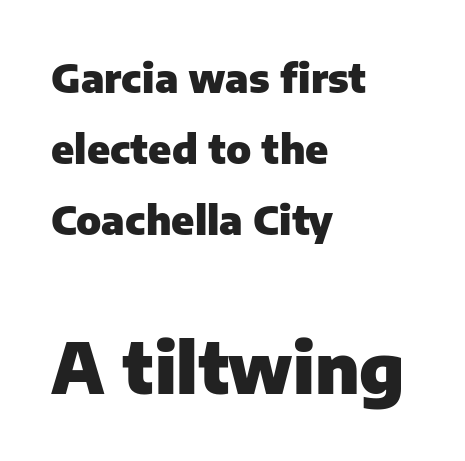
The image shows 70 px heavy sans-serif type, upright; set left-aligned, line spacing 1.78x, normal letter spacing, not underlined; the second (bottom) block is 1.75x larger; low stroke contrast and a medium x-height.
